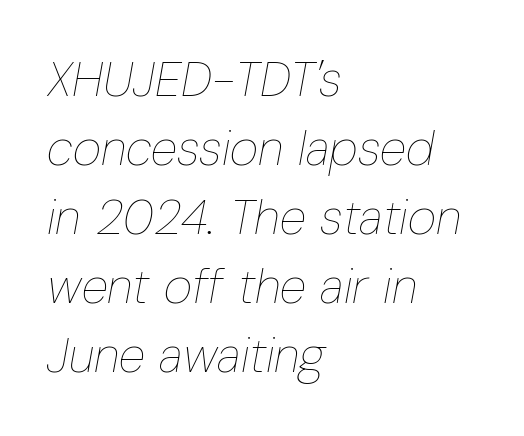
Letters have the restrained weight of plain body copy at most. Visually the block forms a straight wall on the left and a jagged coastline on the right. This sample uses plain, unmodified letter spacing. Descenders are the only things crossing below the line.
